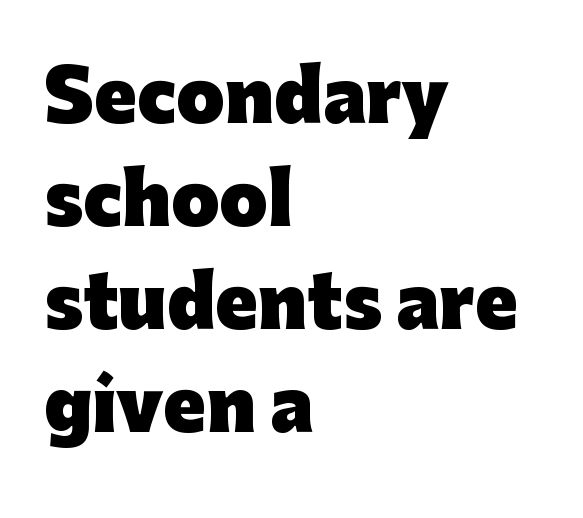
{"serif": "no", "italic": "no", "bold": "yes", "weight": "heavy", "width": "normal", "stroke_contrast": "low", "x_height": "medium", "monospaced": "no", "underline": "no", "align": "left", "line_spacing": "normal", "line_spacing_ratio": 1.47, "letter_spacing": "normal", "letter_spacing_em": 0.0, "glyph_px": 70}
